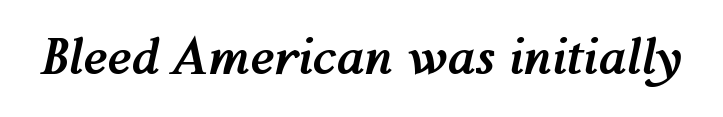
{"italic": "yes", "lean": "right", "slant_degrees": 12, "bold": "yes", "weight": "semibold", "width": "normal", "stroke_contrast": "medium", "x_height": "medium", "monospaced": "no", "underline": "no", "letter_spacing": "normal", "letter_spacing_em": 0.0, "glyph_px": 49}
